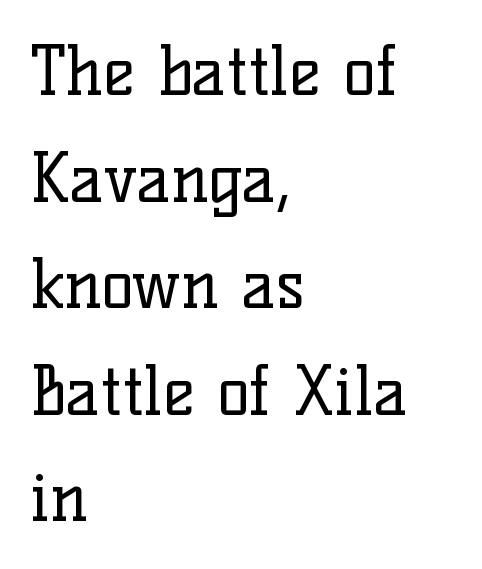
Q: Is the text bold? A: No.
Q: Is the text italic (slanted)? A: No, it is upright.
Q: Is the typeface a serif or a sans-serif typeface? A: Serif.
Q: Is the text underlined? A: No.
Q: How is the paragraph aligned? A: Left-aligned.
Q: Is the spacing between letters normal or unusually wide? A: Normal.
Q: Is the spacing between lines tight, normal or loose? A: Normal.
Q: Width (condensed, normal, or wide)? A: Normal.
Q: Stroke contrast? A: Low.
Q: x-height? A: Medium.
Q: Monospaced? A: No.
